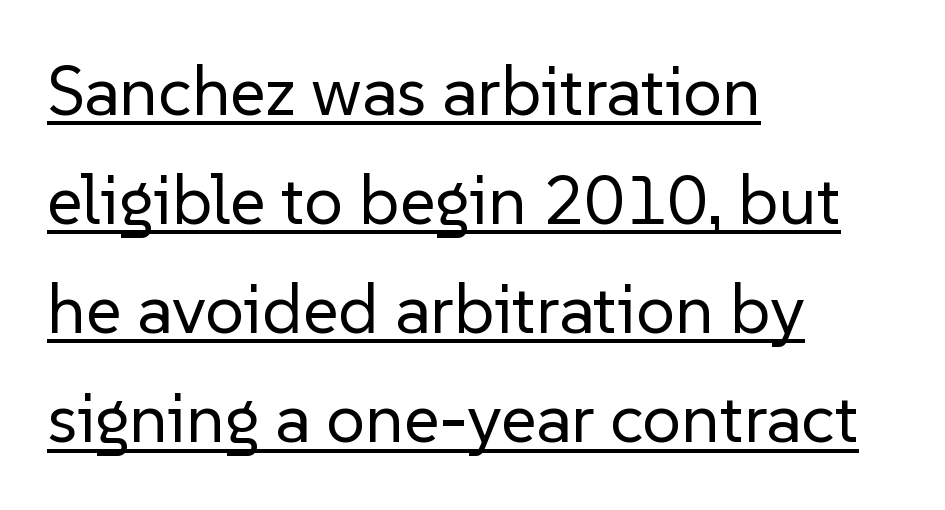
The image shows 69 px regular-weight sans-serif type, upright; set left-aligned, normal line spacing (1.58x), normal letter spacing, underlined; low stroke contrast and a medium x-height.
